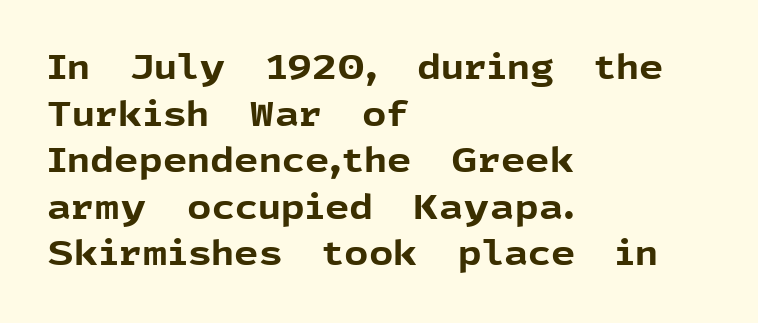
The image shows 34 px bold sans-serif type, upright; set left-aligned, normal line spacing (1.37x), normal letter spacing, not underlined; a medium x-height.
